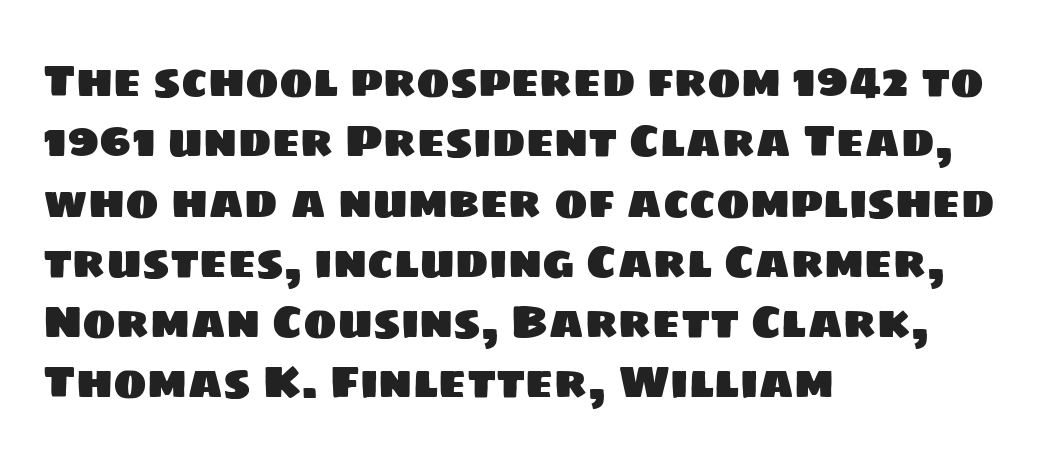
The face used here is proportionally spaced, like ordinary book or web type. Whoever set this chose a conventional vertical rhythm. The setting favours the left margin, as ordinary paragraphs usually do. In terms of letterspacing, this is plain default setting. Anything drawn beneath the words? Only blank space.
